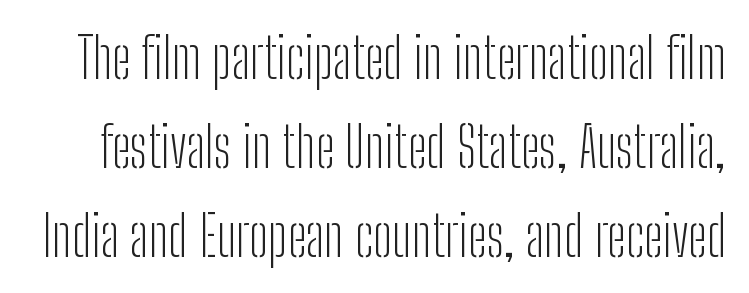
The font sits on the lighter half of the weight spectrum, regular included. Do the characters align in a grid? No, the font is proportional. Designer's note — italics off, roman on. A bare baseline throughout the passage. This sample uses plain, unmodified letter spacing.
